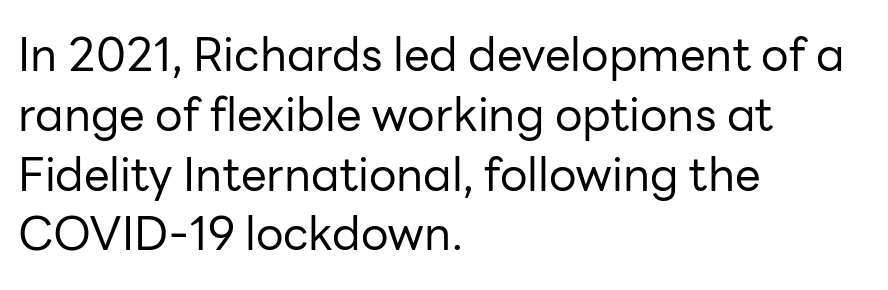
{"serif": "no", "italic": "no", "bold": "no", "weight": "regular", "width": "normal", "stroke_contrast": "low", "x_height": "medium", "monospaced": "no", "underline": "no", "align": "left", "line_spacing": "normal", "line_spacing_ratio": 1.3, "letter_spacing": "normal", "letter_spacing_em": 0.0, "glyph_px": 46}
